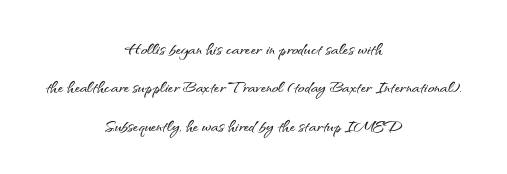
Q: Is the text italic (slanted)? A: Yes.
Q: Is the text underlined? A: No.
Q: How is the paragraph aligned? A: Centered.
Q: Is the spacing between letters normal or unusually wide? A: Normal.
